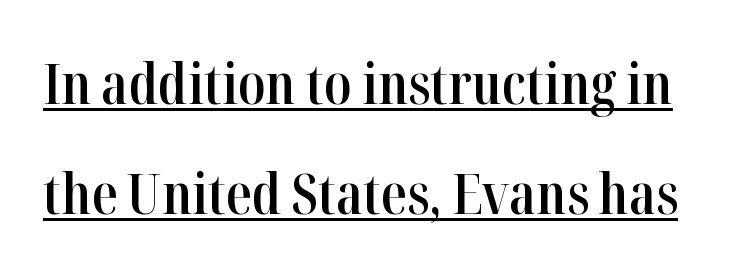
Q: Is the text bold? A: Semi-bold.
Q: Is the text italic (slanted)? A: No, it is upright.
Q: Is the typeface a serif or a sans-serif typeface? A: Serif.
Q: Is the text underlined? A: Yes.
Q: Is the spacing between letters normal or unusually wide? A: Normal.
Q: Is the spacing between lines tight, normal or loose? A: Loose.
Q: Width (condensed, normal, or wide)? A: Condensed.
Q: Stroke contrast? A: High.
Q: x-height? A: Medium.
Q: Monospaced? A: No.
